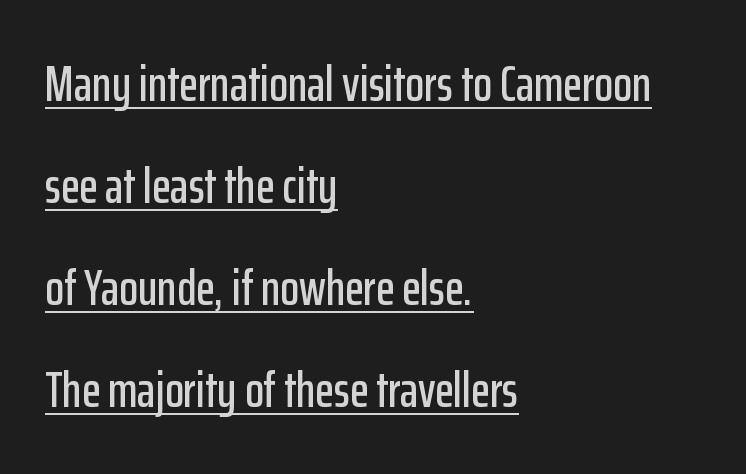
Q: Is the text italic (slanted)? A: No, it is upright.
Q: Is the typeface a serif or a sans-serif typeface? A: Sans-serif.
Q: Is the text underlined? A: Yes.
Q: How is the paragraph aligned? A: Left-aligned.
Q: Is the spacing between letters normal or unusually wide? A: Normal.
Q: Is the spacing between lines tight, normal or loose? A: Loose.
Q: Width (condensed, normal, or wide)? A: Condensed.
Q: Stroke contrast? A: Low.
Q: x-height? A: Medium.
Q: Monospaced? A: No.
